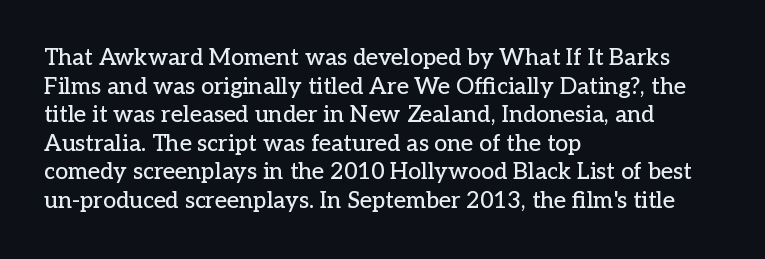
Each line starts at the same left margin while the right side varies. This sample uses plain, unmodified letter spacing. Only glyphs here, with clear space below each row. The letters stand upright; this is a roman face.
